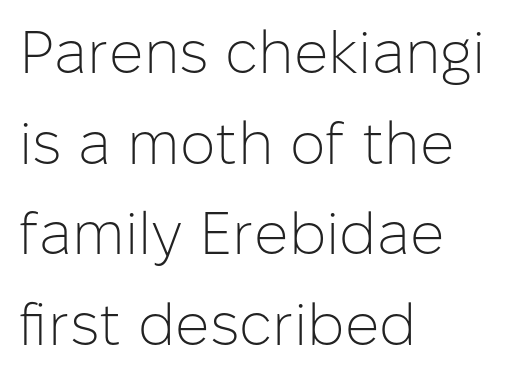
Every stem runs plumb, perpendicular to the baseline. Which margin do the lines hug? The left one — the right edge is uneven. A typesetter would call this leading conventional body-copy spacing. The type family on display is of the sans-serif kind.
